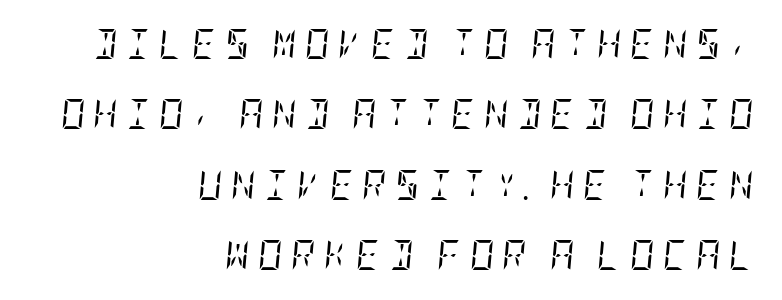
It's the slanting kind of type. The type family on display is of the serif kind. Honestly, the rows look like they've been pulled way apart. Line ends are locked; line starts wander. The rendering inserts visible extra space after every character.
